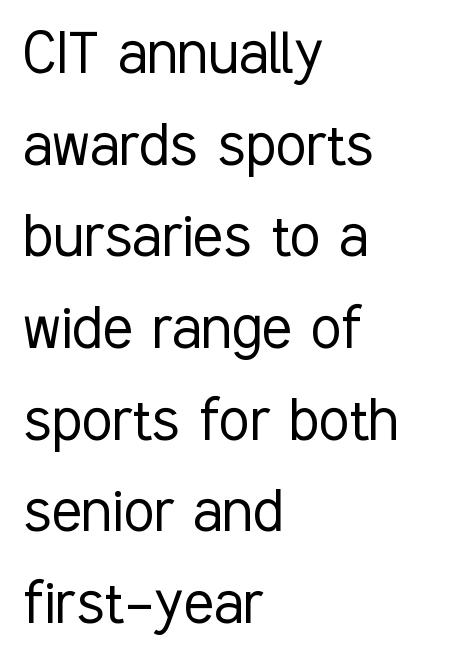
Serifs: no, the terminals of the letterforms are clean. The gap between lines stays unmarked. Every character sits straight up, as roman type does. Leading matches the norm, producing a regular column. Tracking here is standard; glyphs follow each other at the usual distance.
